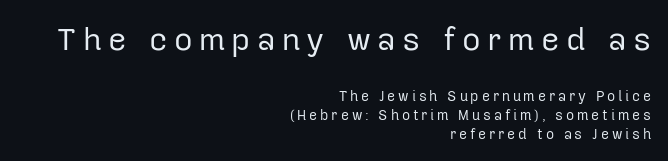
Q: Is the text bold? A: No.
Q: Is the text italic (slanted)? A: No, it is upright.
Q: Is the typeface a serif or a sans-serif typeface? A: Sans-serif.
Q: Is the text underlined? A: No.
Q: How is the paragraph aligned? A: Right-aligned.
Q: Is the spacing between letters normal or unusually wide? A: Unusually wide.
Q: Is the spacing between lines tight, normal or loose? A: Normal.
Q: Which block of text is set in a larger size, the first (top) or the second (bottom)? A: The first (top) one.
Q: Width (condensed, normal, or wide)? A: Normal.
Q: Stroke contrast? A: Low.
Q: x-height? A: Medium.
Q: Monospaced? A: No.
